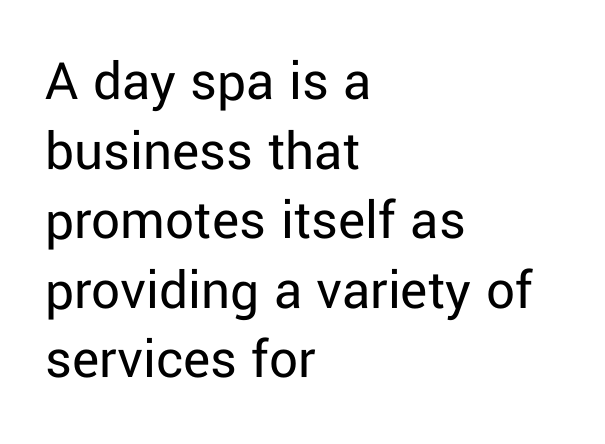
The image shows 57 px regular-weight sans-serif type, upright; set left-aligned, line spacing 1.22x, normal letter spacing, not underlined; low stroke contrast and a medium x-height.
